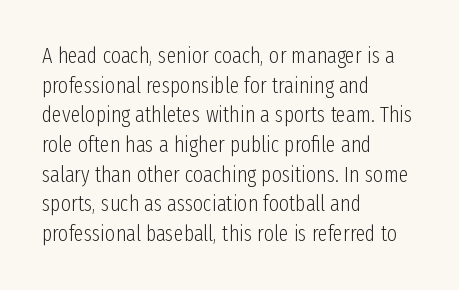
{"italic": "no", "bold": "no", "underline": "no", "align": "left", "line_spacing": "normal", "line_spacing_ratio": 1.35, "letter_spacing": "normal", "letter_spacing_em": 0.0, "glyph_px": 22}
